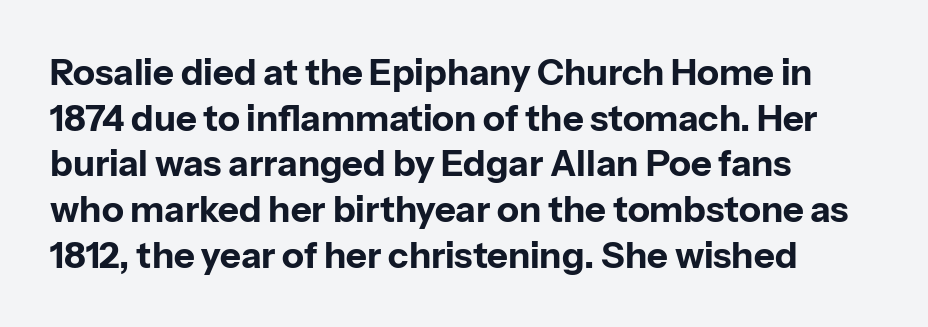
{"serif": "no", "italic": "no", "bold": "yes", "weight": "bold", "width": "normal", "stroke_contrast": "low", "x_height": "medium", "monospaced": "no", "underline": "no", "align": "left", "line_spacing": "normal", "line_spacing_ratio": 1.27, "letter_spacing": "normal", "letter_spacing_em": 0.0, "glyph_px": 36}
